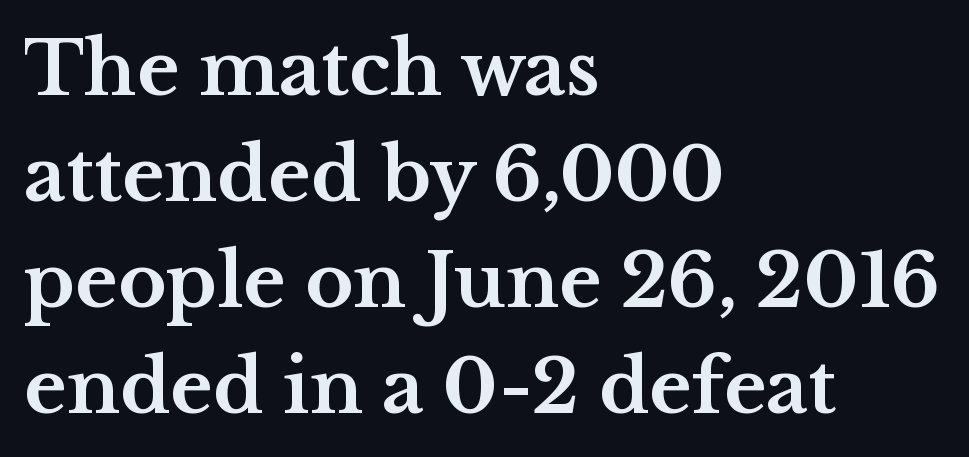
Q: Is the text bold? A: Yes.
Q: Is the text italic (slanted)? A: No, it is upright.
Q: Is the typeface a serif or a sans-serif typeface? A: Serif.
Q: Is the text underlined? A: No.
Q: How is the paragraph aligned? A: Left-aligned.
Q: Is the spacing between letters normal or unusually wide? A: Normal.
Q: Is the spacing between lines tight, normal or loose? A: Normal.
Q: Width (condensed, normal, or wide)? A: Wide.
Q: Stroke contrast? A: Medium.
Q: x-height? A: Medium.
Q: Monospaced? A: No.
